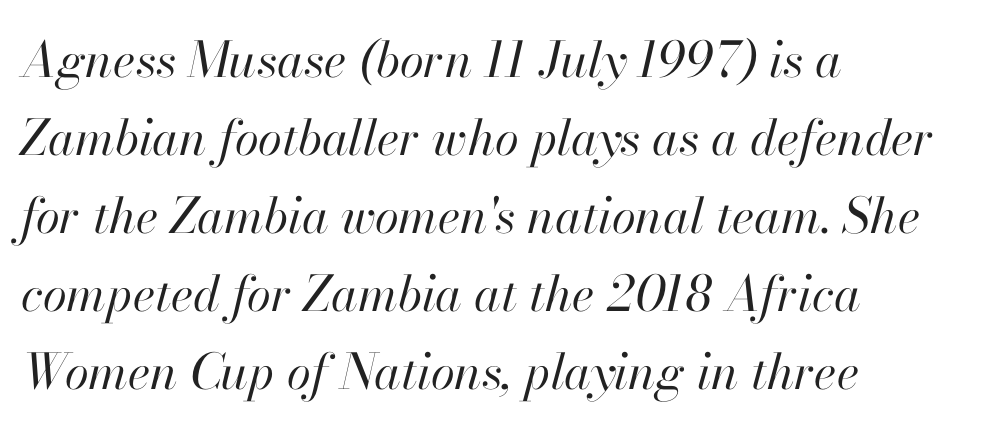
Q: Is the text bold? A: No.
Q: Is the text italic (slanted)? A: Yes, it leans right by about 13 degrees.
Q: Is the text underlined? A: No.
Q: How is the paragraph aligned? A: Left-aligned.
Q: Is the spacing between letters normal or unusually wide? A: Normal.
Q: Is the spacing between lines tight, normal or loose? A: Normal.
Q: Width (condensed, normal, or wide)? A: Normal.
Q: Stroke contrast? A: High.
Q: x-height? A: Small.
Q: Monospaced? A: No.
